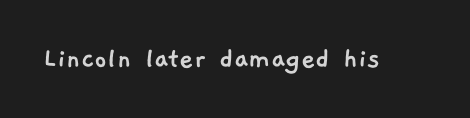
Rule under the text: the space is simply empty. Spacing between characters is what you'd get straight out of the box. Spacing verdict: proportional, widths tailored to each character. The text was rendered using a sans face with plain stroke endings.
